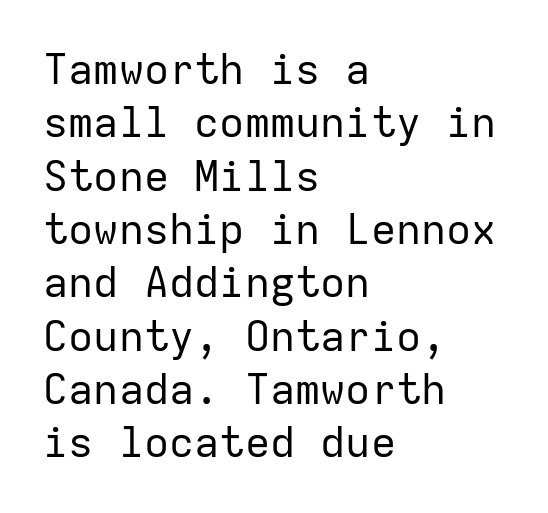
Q: Is the text bold? A: No.
Q: Is the text italic (slanted)? A: No, it is upright.
Q: Is the typeface a serif or a sans-serif typeface? A: Sans-serif.
Q: Is the text underlined? A: No.
Q: How is the paragraph aligned? A: Left-aligned.
Q: Is the spacing between letters normal or unusually wide? A: Normal.
Q: Is the spacing between lines tight, normal or loose? A: Normal.
Q: Width (condensed, normal, or wide)? A: Normal.
Q: Stroke contrast? A: Low.
Q: x-height? A: Medium.
Q: Monospaced? A: Yes.
